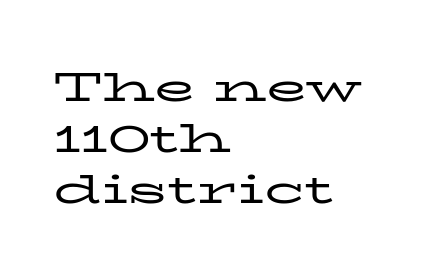
Q: Is the text bold? A: No.
Q: Is the text italic (slanted)? A: No, it is upright.
Q: Is the typeface a serif or a sans-serif typeface? A: Serif.
Q: Is the text underlined? A: No.
Q: How is the paragraph aligned? A: Left-aligned.
Q: Is the spacing between letters normal or unusually wide? A: Normal.
Q: Width (condensed, normal, or wide)? A: Wide.
Q: Stroke contrast? A: Low.
Q: x-height? A: Medium.
Q: Monospaced? A: No.
